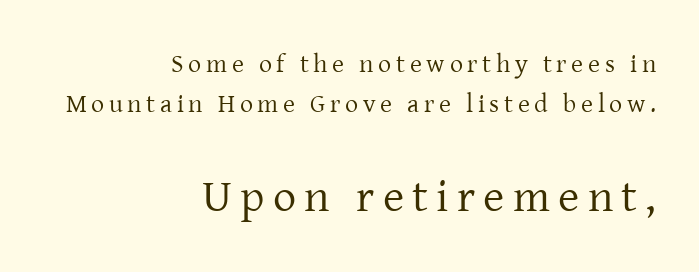
The image shows 46 px regular-weight serif type, upright; set right-aligned, normal line spacing (1.55x), not underlined; the second (bottom) block is 1.77x larger; low stroke contrast and a medium x-height.
